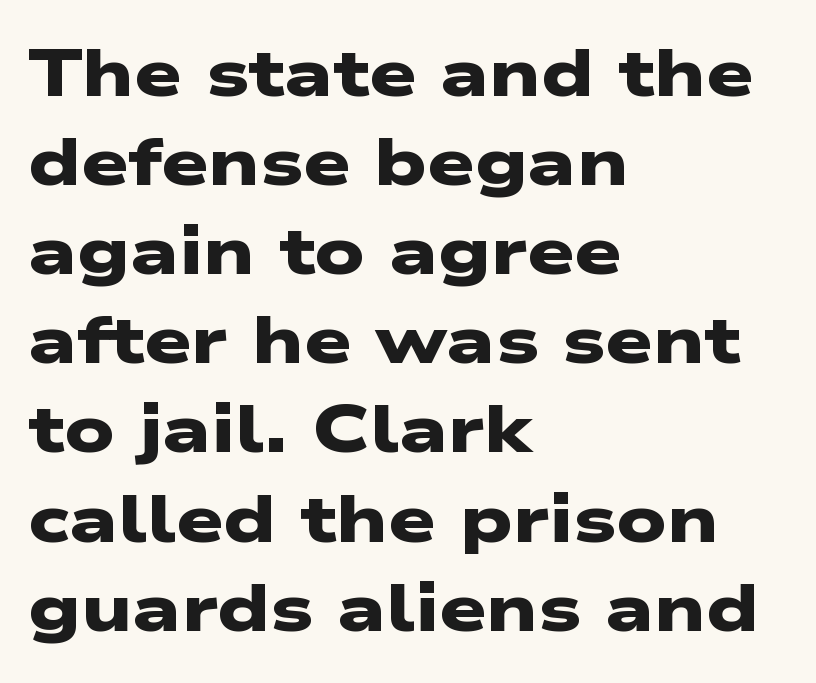
Q: Is the text bold? A: Yes.
Q: Is the typeface a serif or a sans-serif typeface? A: Sans-serif.
Q: Is the text underlined? A: No.
Q: How is the paragraph aligned? A: Left-aligned.
Q: Is the spacing between letters normal or unusually wide? A: Normal.
Q: Is the spacing between lines tight, normal or loose? A: Normal.
Q: Width (condensed, normal, or wide)? A: Wide.
Q: Stroke contrast? A: Low.
Q: x-height? A: Medium.
Q: Monospaced? A: No.
